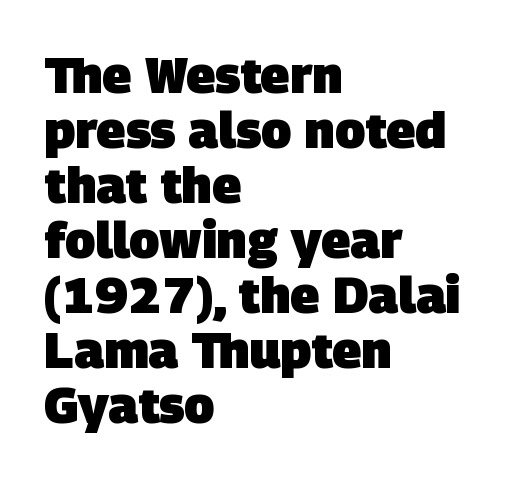
The lines are packed closely together with very little leading. Note: no serifs on the glyphs. Stroke thickness is high; the sample reads as a true bold. The paragraph has a hard left edge and a soft right edge.
